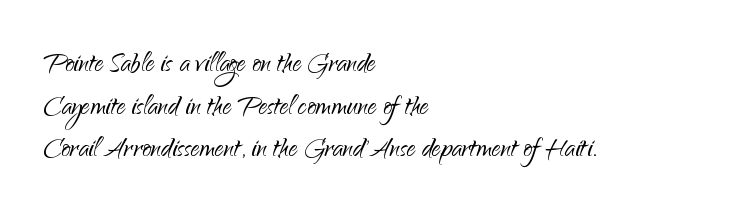
Q: Is the text bold? A: No.
Q: Is the text italic (slanted)? A: Yes.
Q: Is the typeface a serif or a sans-serif typeface? A: Sans-serif.
Q: Is the text underlined? A: No.
Q: How is the paragraph aligned? A: Left-aligned.
Q: Is the spacing between letters normal or unusually wide? A: Normal.
Q: Width (condensed, normal, or wide)? A: Normal.
Q: Stroke contrast? A: Low.
Q: x-height? A: Small.
Q: Monospaced? A: No.
